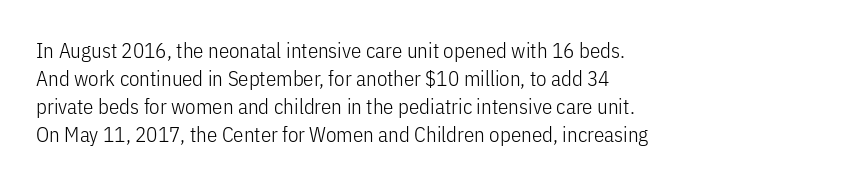
The paragraph has a hard left edge and a soft right edge. Rows of type keep a routine distance in the vertical direction. The letters sit at their default tracking, neither squeezed nor spread. Posture: vertical.
